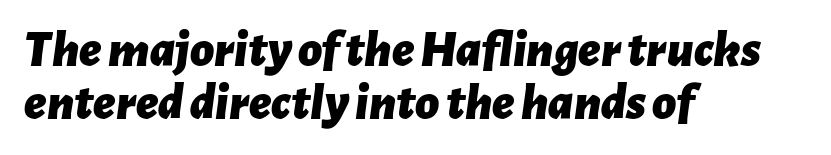
{"italic": "yes", "lean": "right", "slant_degrees": 7, "bold": "yes", "weight": "bold", "width": "normal", "stroke_contrast": "low", "x_height": "medium", "monospaced": "no", "underline": "no", "align": "left", "line_spacing": "tight", "line_spacing_ratio": 1.02, "letter_spacing": "normal", "letter_spacing_em": 0.0, "glyph_px": 52}
